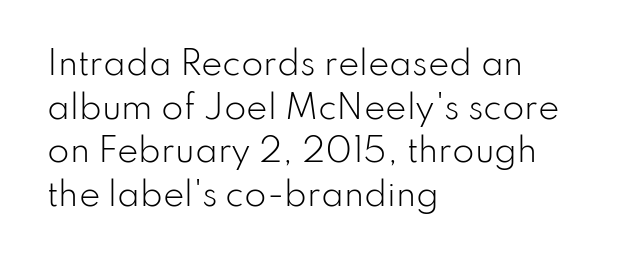
{"serif": "no", "italic": "no", "bold": "no", "weight": "light", "width": "normal", "stroke_contrast": "low", "x_height": "small", "monospaced": "no", "underline": "no", "align": "left", "line_spacing": "normal", "line_spacing_ratio": 1.36, "letter_spacing": "normal", "letter_spacing_em": 0.0, "glyph_px": 32}
